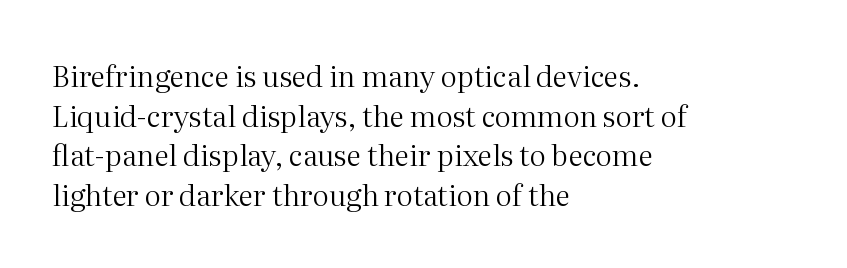
The image shows 29 px regular-weight serif type, upright; set left-aligned, normal line spacing (1.37x), normal letter spacing, not underlined; medium stroke contrast and a medium x-height.
